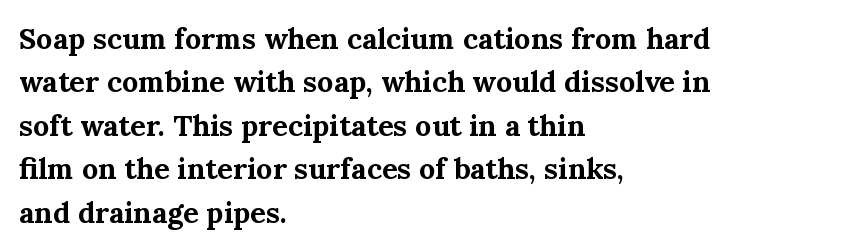
Q: Is the text bold? A: Yes.
Q: Is the text italic (slanted)? A: No, it is upright.
Q: Is the typeface a serif or a sans-serif typeface? A: Serif.
Q: Is the text underlined? A: No.
Q: How is the paragraph aligned? A: Left-aligned.
Q: Is the spacing between letters normal or unusually wide? A: Normal.
Q: Is the spacing between lines tight, normal or loose? A: Normal.
Q: Width (condensed, normal, or wide)? A: Normal.
Q: Stroke contrast? A: Medium.
Q: x-height? A: Medium.
Q: Monospaced? A: No.
